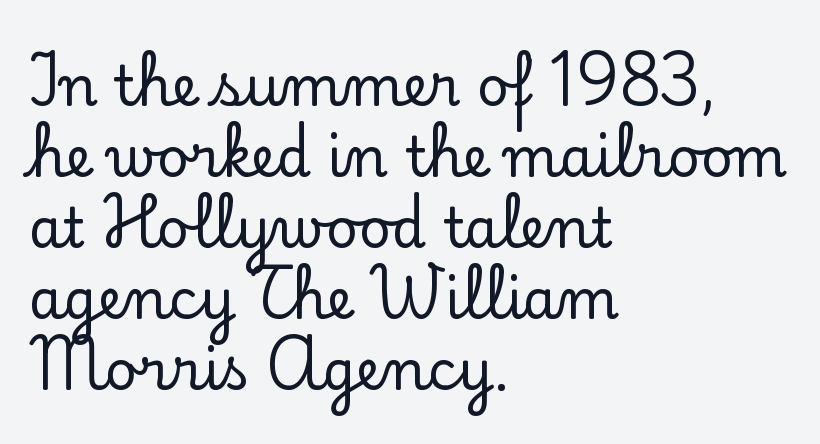
Q: Is the text italic (slanted)? A: No, it is upright.
Q: Is the typeface a serif or a sans-serif typeface? A: Serif.
Q: Is the text underlined? A: No.
Q: How is the paragraph aligned? A: Left-aligned.
Q: Is the spacing between letters normal or unusually wide? A: Normal.
Q: Is the spacing between lines tight, normal or loose? A: Normal.
Q: Width (condensed, normal, or wide)? A: Normal.
Q: Stroke contrast? A: Low.
Q: x-height? A: Small.
Q: Monospaced? A: No.
